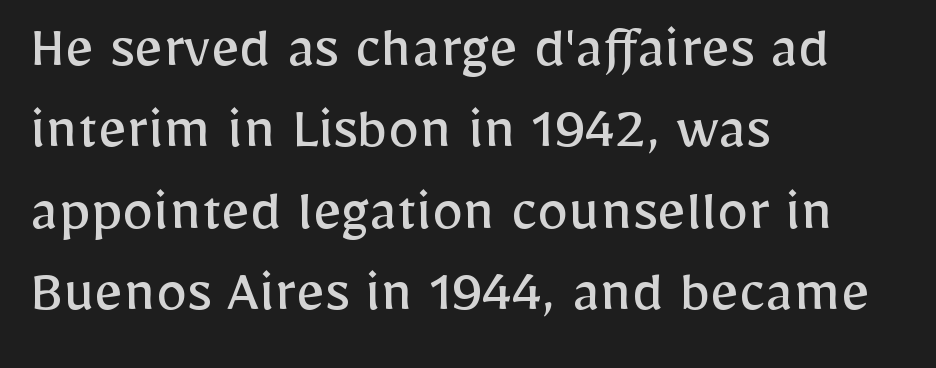
The image shows 63 px regular-weight sans-serif type, upright; set left-aligned, normal line spacing (1.29x), normal letter spacing, not underlined; low stroke contrast and a medium x-height.
